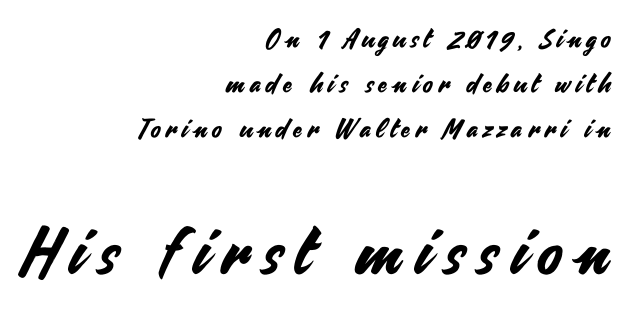
The image shows 65 px sans-serif type; set right-aligned, line spacing 1.73x, unusually wide letter spacing (+0.2 em), not underlined; the second (bottom) block is 2.5x larger; medium stroke contrast and a small x-height.
